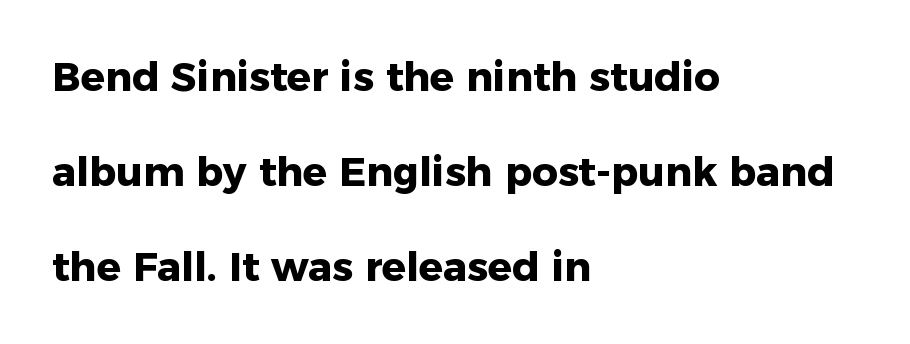
Quick note: interline space is abundant. This sample has the flowing, uneven cadence of proportional lettering. A typesetter would mark this as roman, not italic. Tracking here is standard; glyphs follow each other at the usual distance. The paragraph has a hard left edge and a soft right edge.
